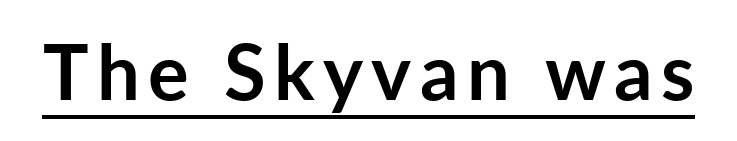
{"serif": "no", "italic": "no", "bold": "yes", "weight": "semibold", "width": "normal", "stroke_contrast": "low", "x_height": "medium", "monospaced": "no", "underline": "yes", "glyph_px": 76}
